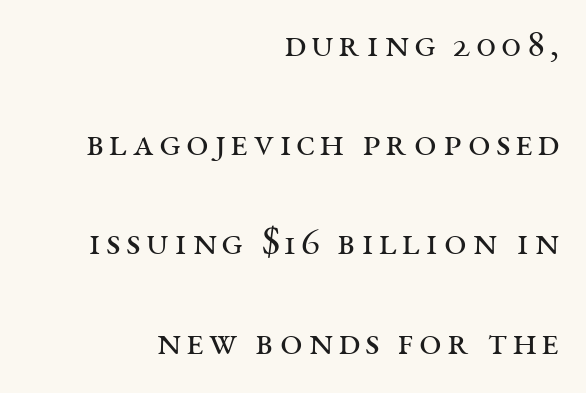
{"serif": "yes", "italic": "no", "bold": "no", "weight": "regular", "width": "wide", "stroke_contrast": "medium", "x_height": "large", "monospaced": "no", "underline": "no", "align": "right", "line_spacing": "loose", "line_spacing_ratio": 2.48, "glyph_px": 40}
